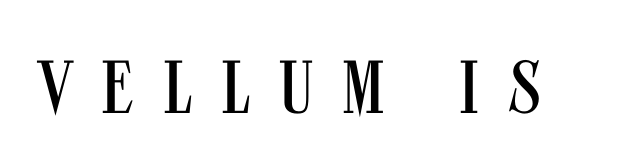
Q: Is the text bold? A: No.
Q: Is the text italic (slanted)? A: No, it is upright.
Q: Is the typeface a serif or a sans-serif typeface? A: Sans-serif.
Q: Is the text underlined? A: No.
Q: Is the spacing between letters normal or unusually wide? A: Unusually wide.
Q: Width (condensed, normal, or wide)? A: Condensed.
Q: Stroke contrast? A: Medium.
Q: x-height? A: Large.
Q: Monospaced? A: No.
